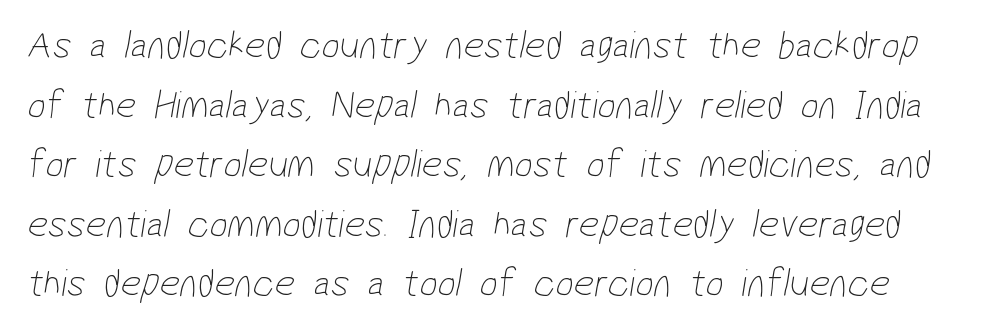
The image shows 40 px thin, condensed sans-serif type; set normal line spacing (1.49x), normal letter spacing, not underlined; low stroke contrast and a medium x-height.
